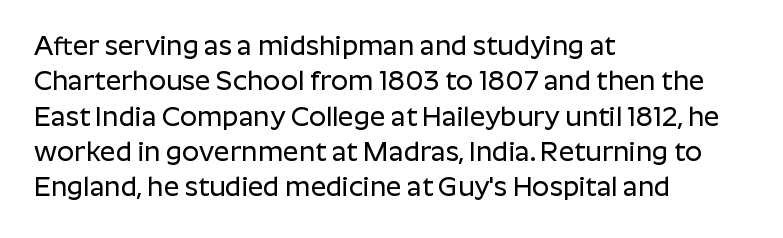
Q: Is the text italic (slanted)? A: No, it is upright.
Q: Is the text underlined? A: No.
Q: How is the paragraph aligned? A: Left-aligned.
Q: Is the spacing between letters normal or unusually wide? A: Normal.
Q: Is the spacing between lines tight, normal or loose? A: Normal.
